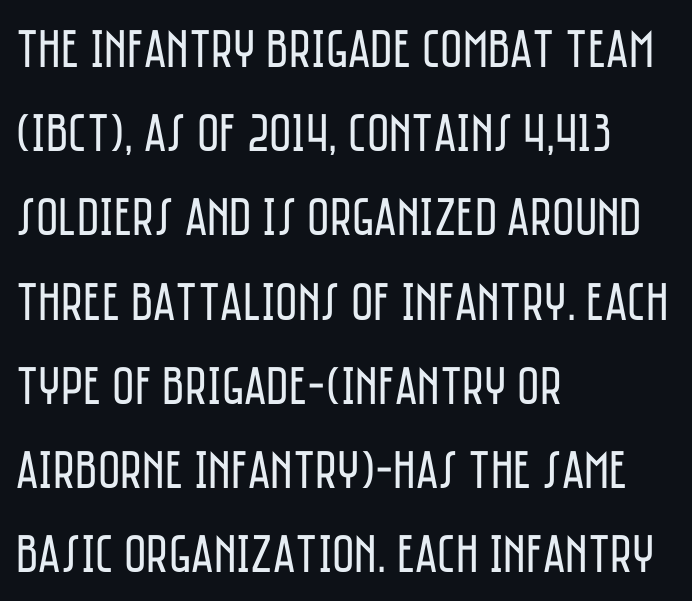
{"serif": "no", "italic": "no", "bold": "no", "weight": "regular", "width": "condensed", "stroke_contrast": "low", "x_height": "large", "monospaced": "no", "underline": "no", "align": "left", "line_spacing": "normal", "line_spacing_ratio": 1.56, "letter_spacing": "normal", "letter_spacing_em": 0.0, "glyph_px": 54}
